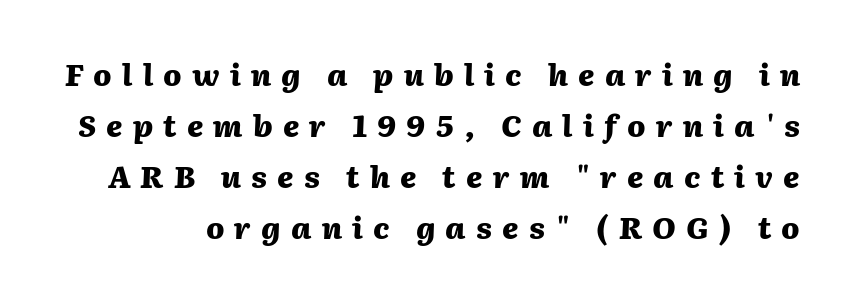
The image shows 30 px heavy type, italic (leaning right); set normal line spacing (1.7x), unusually wide letter spacing (+0.34 em), not underlined; medium stroke contrast and a medium x-height.
